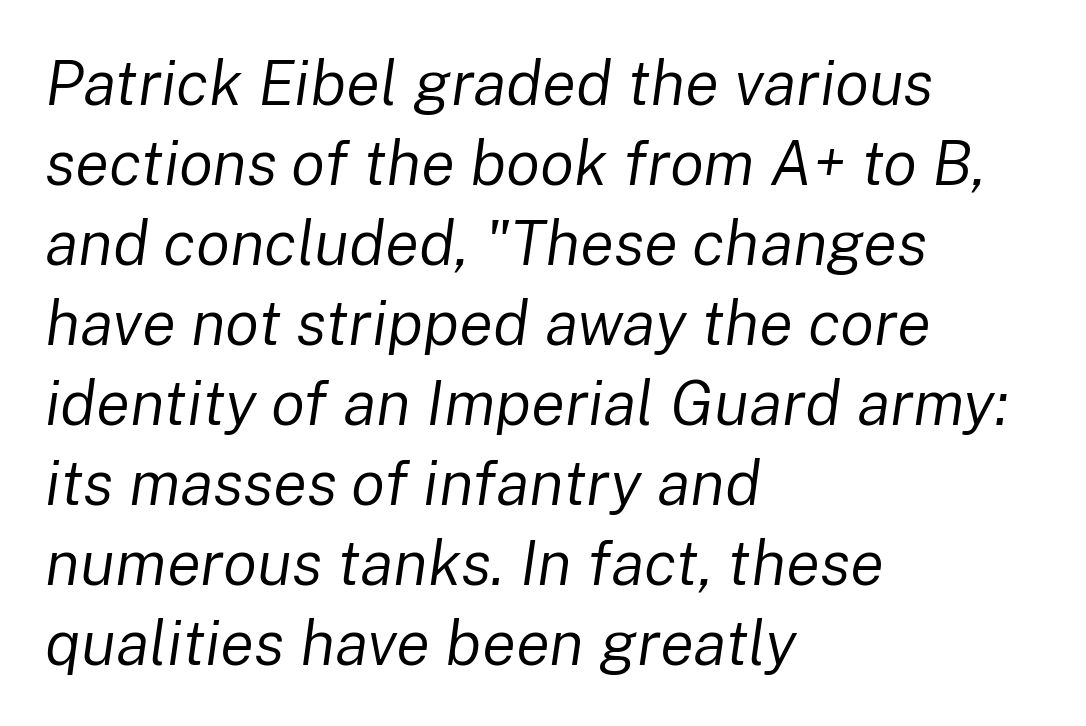
Q: Is the text bold? A: No.
Q: Is the text italic (slanted)? A: Yes, it leans right by about 8 degrees.
Q: Is the text underlined? A: No.
Q: How is the paragraph aligned? A: Left-aligned.
Q: Is the spacing between letters normal or unusually wide? A: Normal.
Q: Is the spacing between lines tight, normal or loose? A: Normal.
Q: Width (condensed, normal, or wide)? A: Normal.
Q: Stroke contrast? A: Low.
Q: x-height? A: Medium.
Q: Monospaced? A: No.
